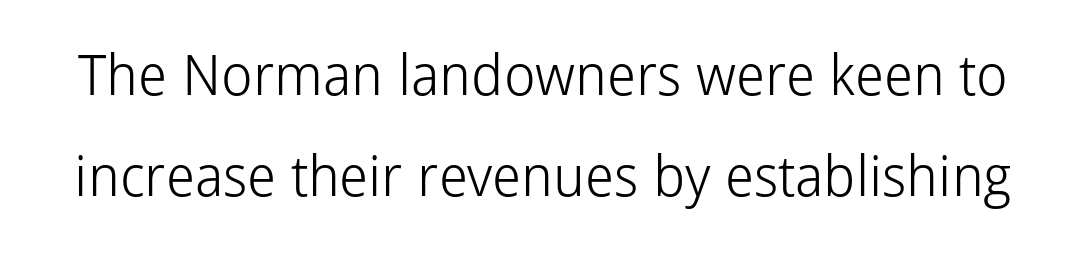
{"serif": "no", "italic": "no", "bold": "no", "weight": "light", "width": "normal", "stroke_contrast": "low", "x_height": "medium", "monospaced": "no", "underline": "no", "line_spacing_ratio": 1.81, "letter_spacing": "normal", "letter_spacing_em": 0.0, "glyph_px": 56}
